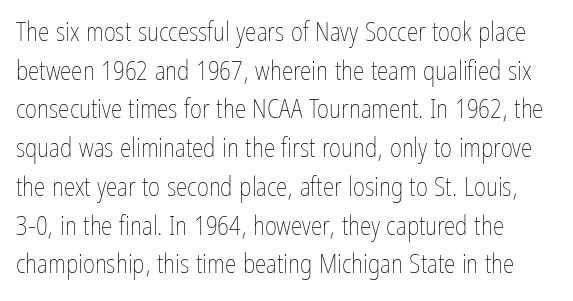
Q: Is the text bold? A: No.
Q: Is the text italic (slanted)? A: No, it is upright.
Q: Is the text underlined? A: No.
Q: Is the spacing between letters normal or unusually wide? A: Normal.
Q: Is the spacing between lines tight, normal or loose? A: Normal.
